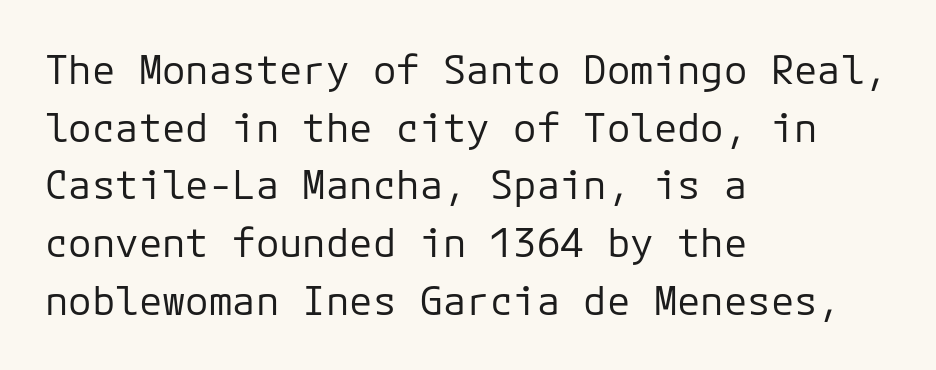
The line texture is even and compact thanks to regular tracking. Unlike a traditional serif, this face leaves its strokes unadorned. Italic: no, the glyphs are upright roman. Is the stroke heavy? The answer is a plain regular-or-lighter. Short and long lines alike share a common starting point at left. Horizontal bands of white between lines are of average thickness.
